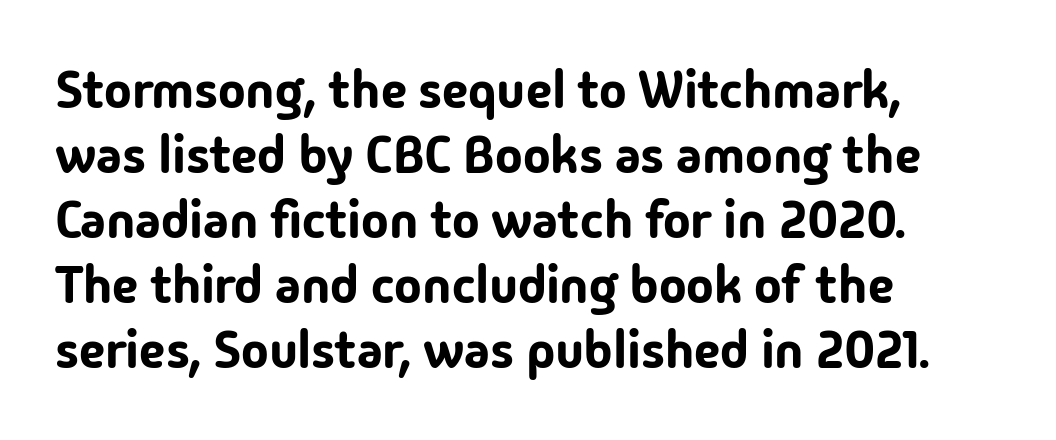
{"serif": "no", "italic": "no", "width": "normal", "stroke_contrast": "low", "x_height": "medium", "monospaced": "no", "underline": "no", "align": "left", "line_spacing": "normal", "line_spacing_ratio": 1.25, "letter_spacing": "normal", "letter_spacing_em": 0.0, "glyph_px": 52}
